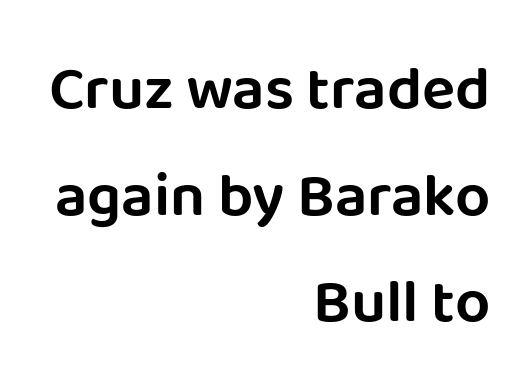
The image shows 62 px sans-serif type, upright; set right-aligned, line spacing 1.72x, normal letter spacing, not underlined; low stroke contrast and a large x-height.
